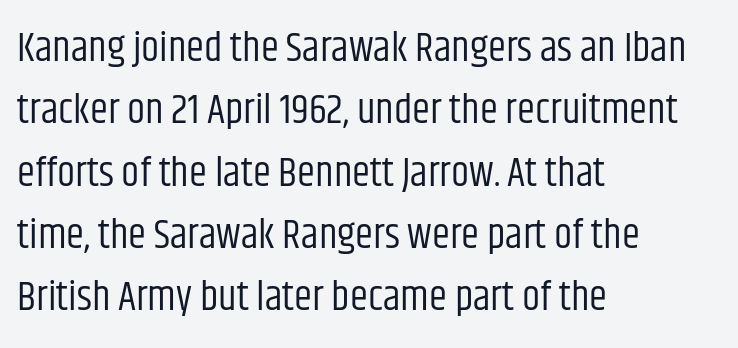
The image shows 41 px regular-weight, condensed sans-serif type, upright; set left-aligned, normal line spacing (1.52x), normal letter spacing, not underlined; low stroke contrast and a large x-height.
